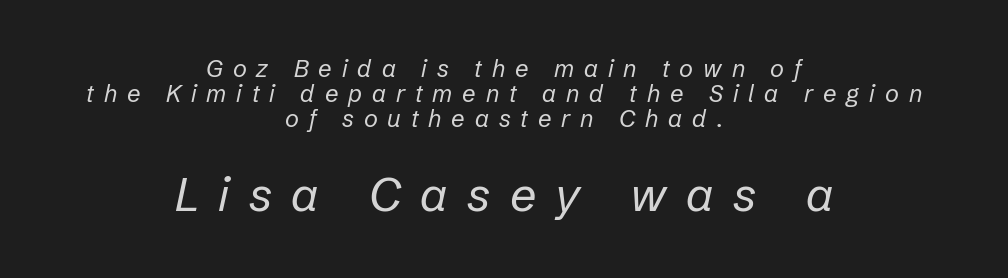
Q: Is the text bold? A: No.
Q: Is the text italic (slanted)? A: Yes, it leans right by about 12 degrees.
Q: Is the text underlined? A: No.
Q: How is the paragraph aligned? A: Centered.
Q: Is the spacing between letters normal or unusually wide? A: Unusually wide.
Q: Is the spacing between lines tight, normal or loose? A: Tight.
Q: Which block of text is set in a larger size, the first (top) or the second (bottom)? A: The second (bottom) one.
Q: Width (condensed, normal, or wide)? A: Normal.
Q: Stroke contrast? A: Low.
Q: x-height? A: Medium.
Q: Monospaced? A: No.
